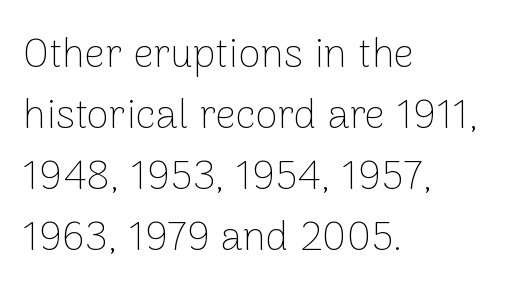
{"serif": "no", "italic": "no", "bold": "no", "weight": "thin", "width": "normal", "stroke_contrast": "low", "x_height": "medium", "monospaced": "no", "underline": "no", "align": "left", "line_spacing": "normal", "line_spacing_ratio": 1.49, "letter_spacing": "normal", "letter_spacing_em": 0.0, "glyph_px": 41}
